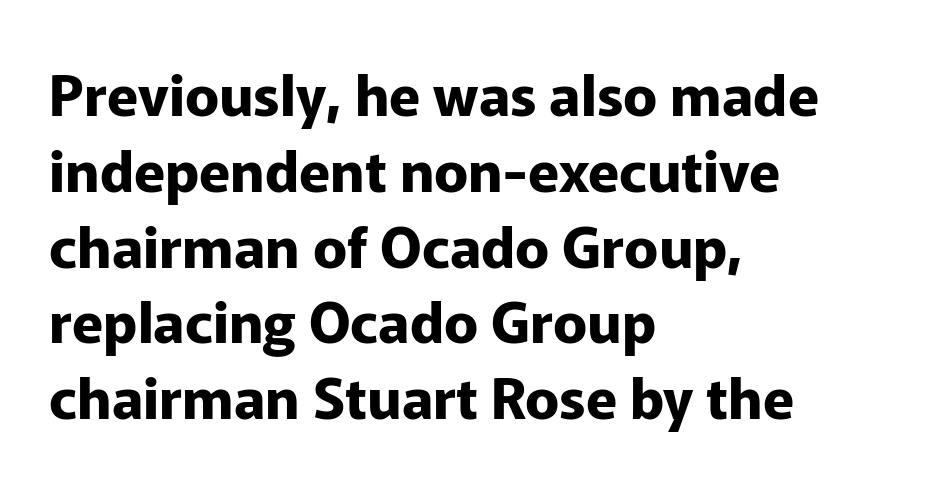
{"serif": "no", "italic": "no", "bold": "yes", "weight": "bold", "width": "normal", "stroke_contrast": "low", "x_height": "medium", "monospaced": "no", "underline": "no", "align": "left", "line_spacing": "normal", "line_spacing_ratio": 1.33, "letter_spacing": "normal", "letter_spacing_em": 0.0, "glyph_px": 57}
